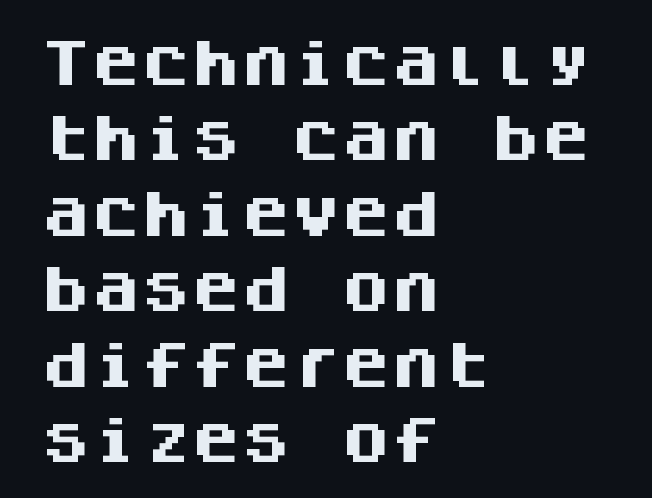
Q: Is the text bold? A: Yes.
Q: Is the text italic (slanted)? A: No, it is upright.
Q: Is the typeface a serif or a sans-serif typeface? A: Sans-serif.
Q: Is the text underlined? A: No.
Q: How is the paragraph aligned? A: Left-aligned.
Q: Is the spacing between letters normal or unusually wide? A: Normal.
Q: Is the spacing between lines tight, normal or loose? A: Normal.
Q: Width (condensed, normal, or wide)? A: Normal.
Q: Stroke contrast? A: Medium.
Q: x-height? A: Large.
Q: Monospaced? A: Yes.
